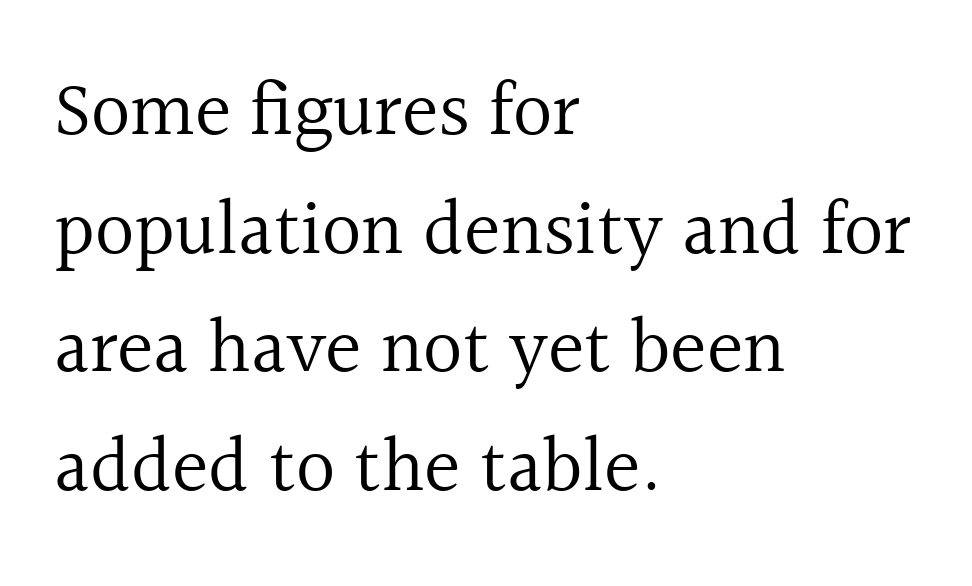
{"serif": "yes", "italic": "no", "bold": "no", "weight": "regular", "width": "normal", "x_height": "medium", "monospaced": "no", "underline": "no", "align": "left", "line_spacing": "normal", "line_spacing_ratio": 1.54, "letter_spacing": "normal", "letter_spacing_em": 0.0, "glyph_px": 77}
